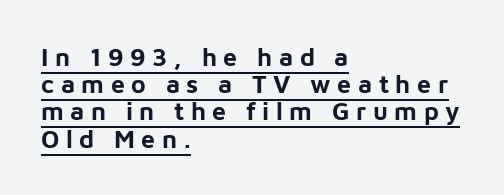
Q: Is the text bold? A: Yes.
Q: Is the text italic (slanted)? A: No, it is upright.
Q: Is the text underlined? A: Yes.
Q: How is the paragraph aligned? A: Left-aligned.
Q: Is the spacing between letters normal or unusually wide? A: Unusually wide.
Q: Is the spacing between lines tight, normal or loose? A: Tight.
